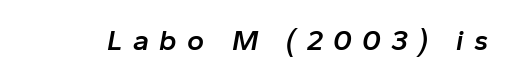
The image shows 29 px semibold type, italic (leaning right); set unusually wide letter spacing (+0.36 em), not underlined; low stroke contrast and a medium x-height.
